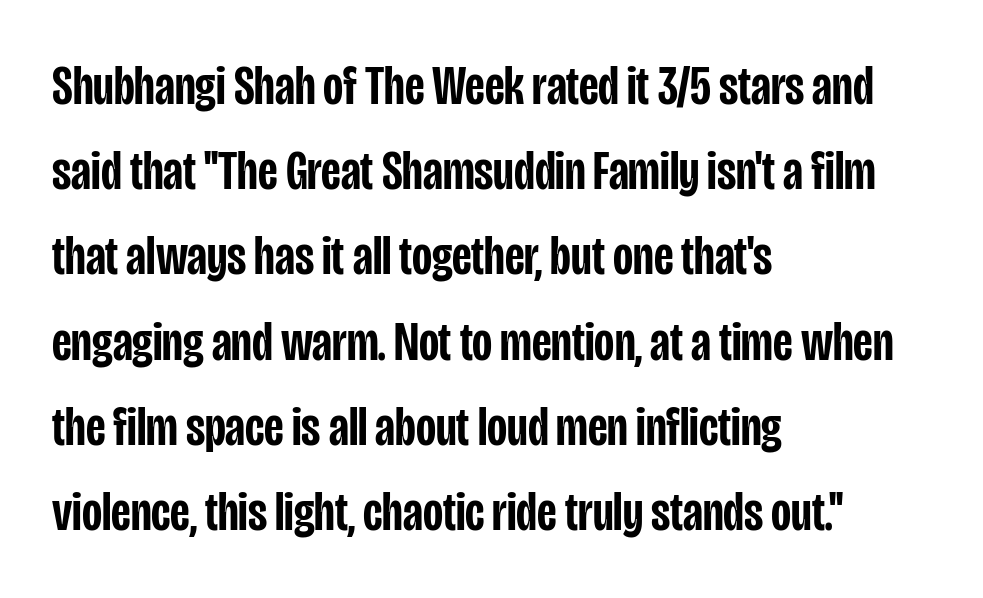
Q: Is the text bold? A: Semi-bold.
Q: Is the text italic (slanted)? A: No, it is upright.
Q: Is the typeface a serif or a sans-serif typeface? A: Sans-serif.
Q: Is the text underlined? A: No.
Q: How is the paragraph aligned? A: Left-aligned.
Q: Is the spacing between letters normal or unusually wide? A: Normal.
Q: Is the spacing between lines tight, normal or loose? A: Normal.
Q: Width (condensed, normal, or wide)? A: Condensed.
Q: Stroke contrast? A: Low.
Q: x-height? A: Large.
Q: Monospaced? A: No.
